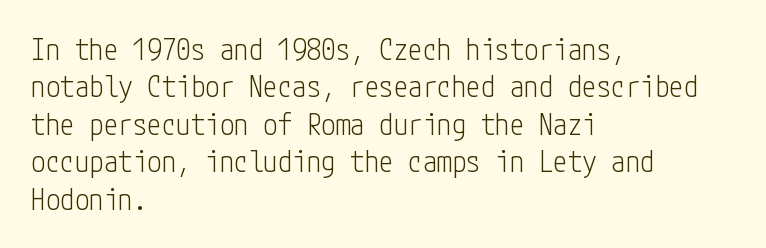
This block has exactly the height ordinary leading produces. Short note: letters normally spaced. Only glyphs here, with clear space below each row. Stroke terminals: plain, sans-serif. This rendering uses left alignment, leaving the right contour irregular. Rendered with straight, roman letterforms.
